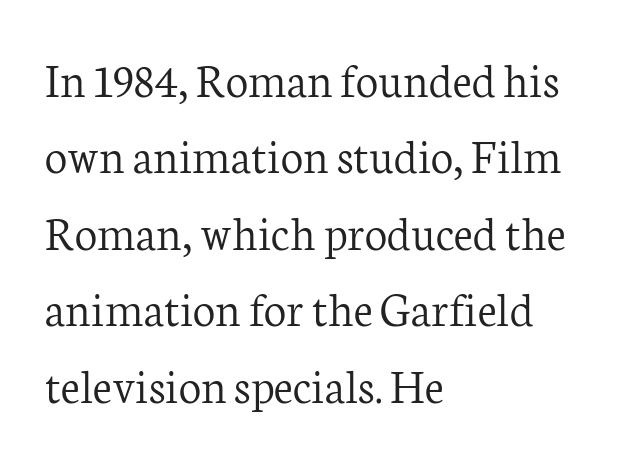
{"serif": "yes", "italic": "no", "bold": "no", "weight": "light", "width": "normal", "stroke_contrast": "low", "x_height": "medium", "monospaced": "no", "underline": "no", "align": "left", "line_spacing": "normal", "line_spacing_ratio": 1.53, "letter_spacing": "normal", "letter_spacing_em": 0.0, "glyph_px": 50}
